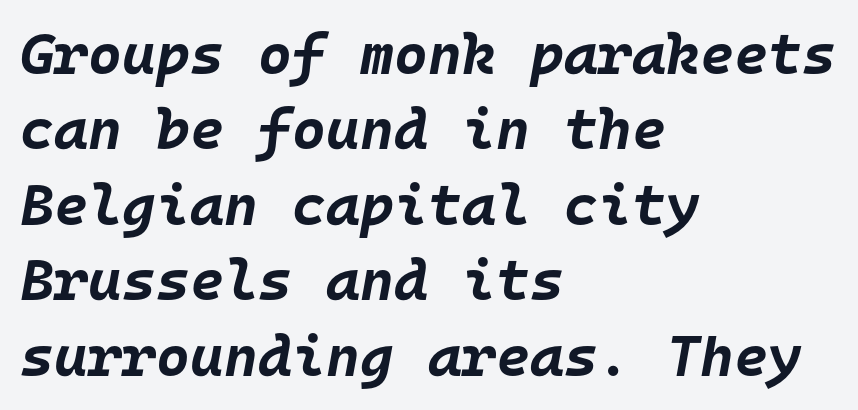
One-word summary of the alignment: left. This block has exactly the height ordinary leading produces. Italic? Definitely — the glyphs are oblique. The letters march in equal steps, a hallmark of fixed-pitch type.
